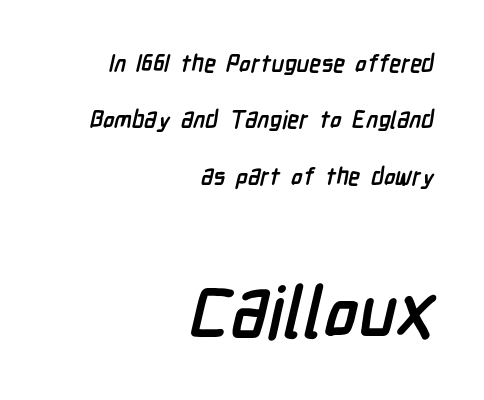
Q: Is the text bold? A: Yes.
Q: Is the typeface a serif or a sans-serif typeface? A: Sans-serif.
Q: Is the text underlined? A: No.
Q: How is the paragraph aligned? A: Right-aligned.
Q: Is the spacing between letters normal or unusually wide? A: Normal.
Q: Is the spacing between lines tight, normal or loose? A: Loose.
Q: Which block of text is set in a larger size, the first (top) or the second (bottom)? A: The second (bottom) one.
Q: Width (condensed, normal, or wide)? A: Condensed.
Q: Stroke contrast? A: Low.
Q: x-height? A: Medium.
Q: Monospaced? A: No.
